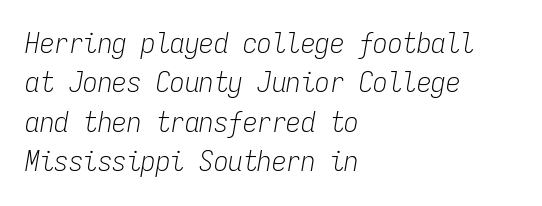
{"italic": "yes", "lean": "right", "slant_degrees": 9, "bold": "no", "weight": "light", "width": "condensed", "stroke_contrast": "low", "x_height": "medium", "monospaced": "yes", "underline": "no", "align": "left", "line_spacing": "normal", "line_spacing_ratio": 1.36, "letter_spacing": "normal", "letter_spacing_em": 0.0, "glyph_px": 29}
